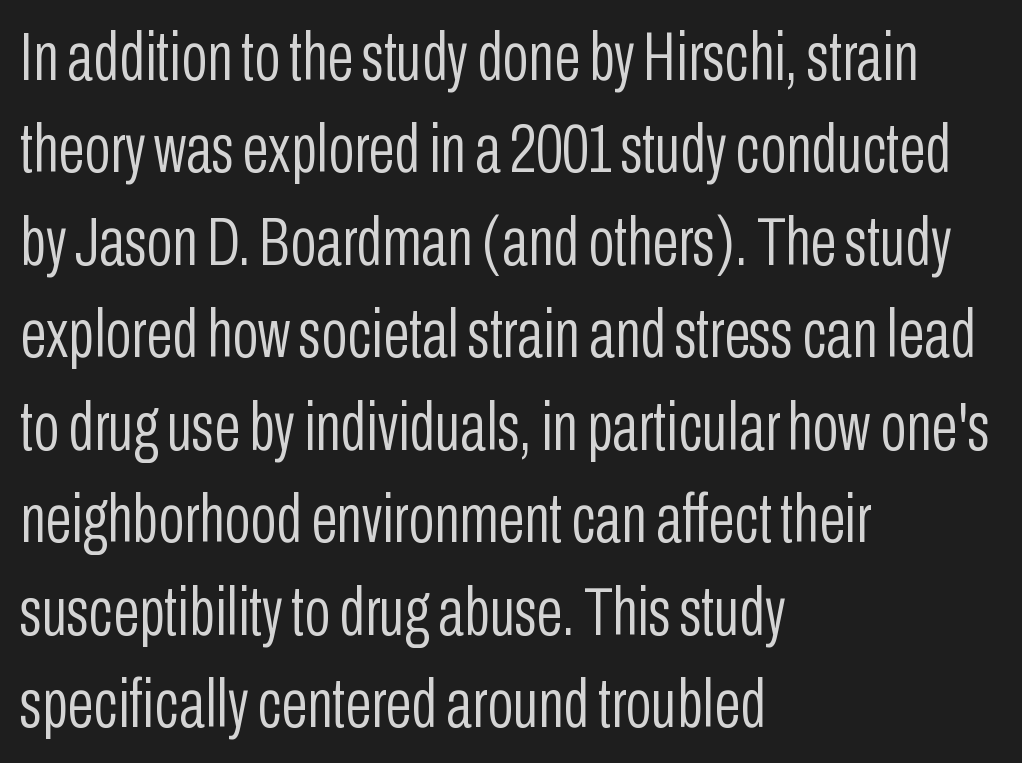
{"serif": "no", "italic": "no", "bold": "no", "weight": "light", "width": "condensed", "stroke_contrast": "low", "x_height": "medium", "monospaced": "no", "underline": "no", "align": "left", "line_spacing": "normal", "line_spacing_ratio": 1.36, "letter_spacing": "normal", "letter_spacing_em": 0.0, "glyph_px": 68}
